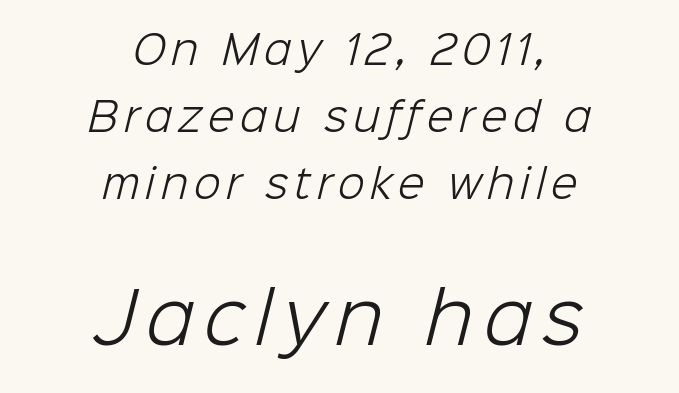
The image shows 69 px light sans-serif type; set centered, line spacing 1.72x, not underlined; the second (bottom) block is 1.77x larger; low stroke contrast and a medium x-height.
